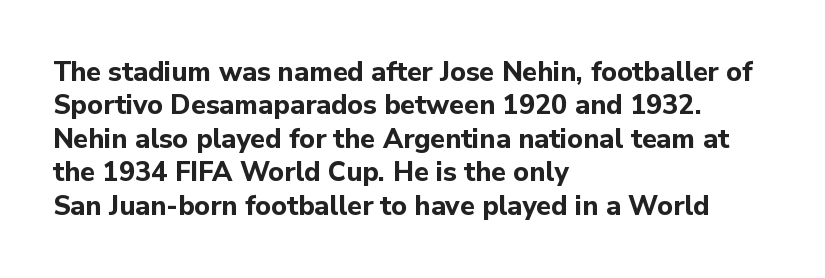
Q: Is the text bold? A: Yes.
Q: Is the text italic (slanted)? A: No, it is upright.
Q: Is the text underlined? A: No.
Q: How is the paragraph aligned? A: Left-aligned.
Q: Is the spacing between letters normal or unusually wide? A: Normal.
